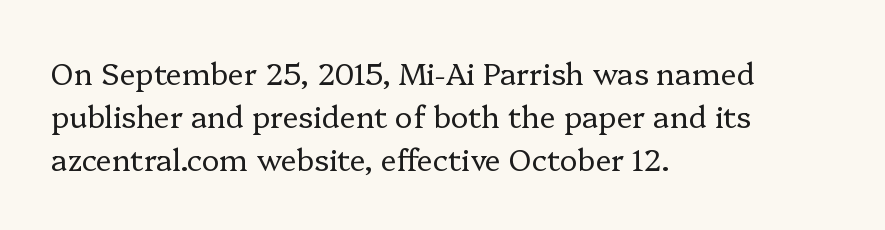
Q: Is the text bold? A: No.
Q: Is the text italic (slanted)? A: No, it is upright.
Q: Is the typeface a serif or a sans-serif typeface? A: Serif.
Q: Is the text underlined? A: No.
Q: How is the paragraph aligned? A: Left-aligned.
Q: Is the spacing between letters normal or unusually wide? A: Normal.
Q: Is the spacing between lines tight, normal or loose? A: Normal.
Q: Width (condensed, normal, or wide)? A: Normal.
Q: Stroke contrast? A: Low.
Q: x-height? A: Medium.
Q: Monospaced? A: No.
